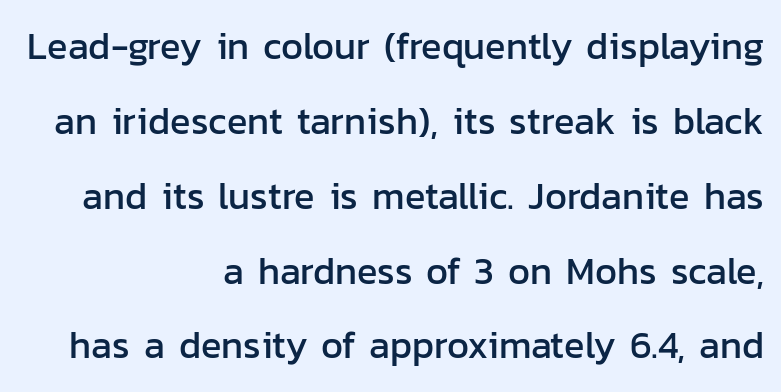
The space between consecutive lines is lavish. The specimen reads as upright at a glance. Line ends are locked; line starts wander. This is sans-serif lettering, the kind often seen on screens and signage.
